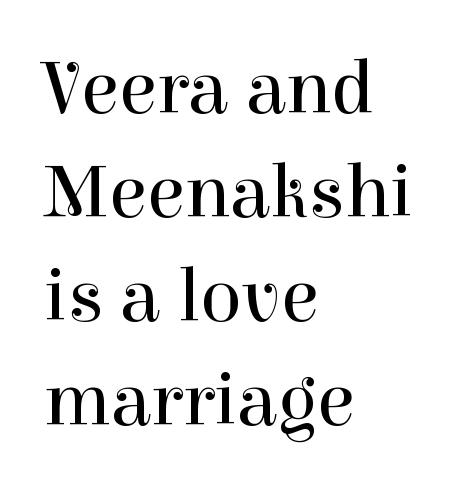
{"serif": "yes", "italic": "no", "bold": "no", "weight": "regular", "width": "normal", "stroke_contrast": "high", "x_height": "medium", "monospaced": "no", "underline": "no", "align": "left", "line_spacing": "normal", "line_spacing_ratio": 1.35, "letter_spacing": "normal", "letter_spacing_em": 0.0, "glyph_px": 77}
